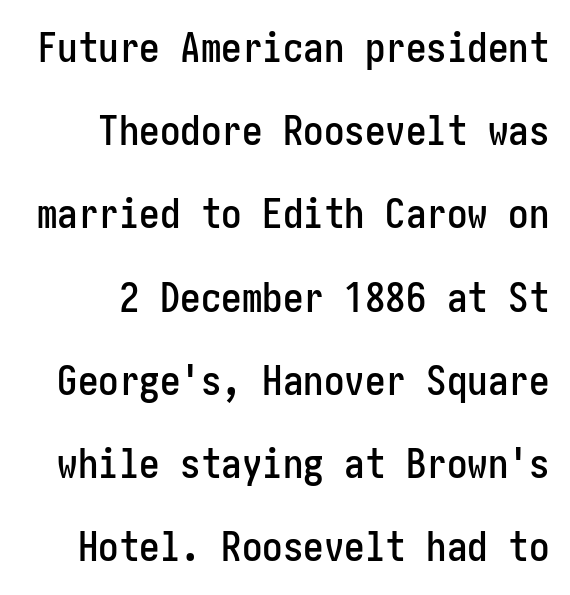
The image shows 41 px condensed sans-serif type, upright; set loose line spacing (2.03x), normal letter spacing, not underlined; low stroke contrast and a medium x-height.
